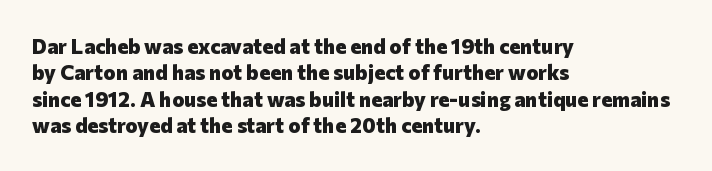
{"italic": "no", "bold": "yes", "underline": "no", "align": "left", "line_spacing": "normal", "line_spacing_ratio": 1.26, "letter_spacing": "normal", "letter_spacing_em": 0.0, "glyph_px": 21}
